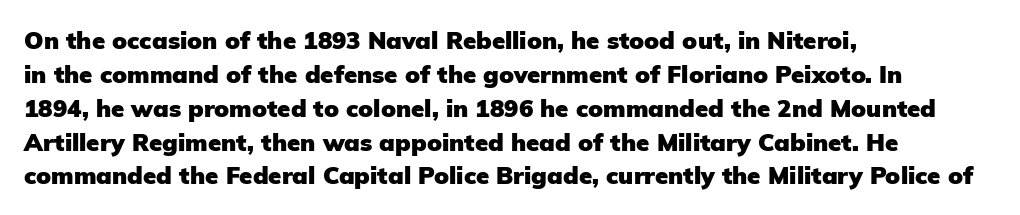
The image shows 24 px bold type, upright; set left-aligned, normal line spacing (1.41x), normal letter spacing, not underlined.
